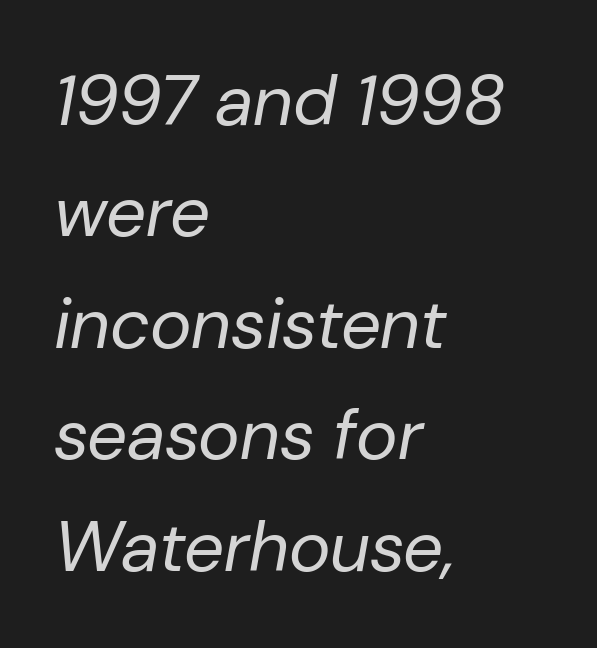
The glyphs are unaccompanied by any horizontal stroke below them. No letter is thick-stroked: the sample isn't bold. Short note: letters normally spaced. Proportional: the letters do not fall into vertical columns. This sample is left-justified, so line endings fall wherever the words run out.
